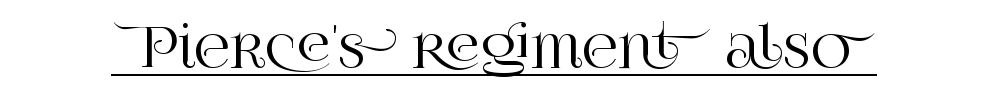
{"serif": "yes", "italic": "no", "width": "normal", "stroke_contrast": "high", "x_height": "large", "monospaced": "no", "underline": "yes", "letter_spacing": "normal", "letter_spacing_em": 0.0, "glyph_px": 55}
